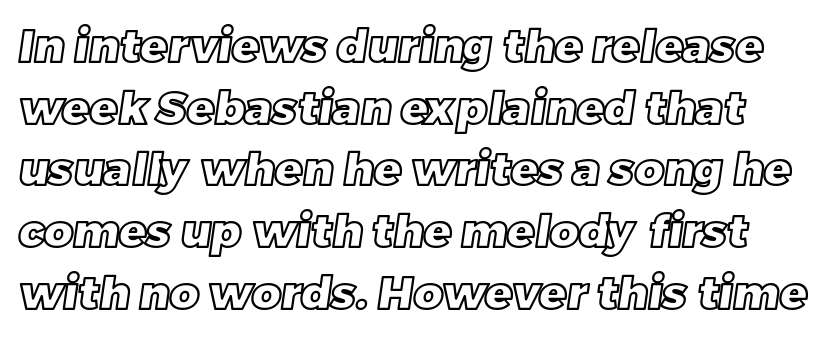
{"width": "normal", "x_height": "large", "monospaced": "no", "underline": "no", "align": "left", "line_spacing": "normal", "line_spacing_ratio": 1.37, "letter_spacing": "normal", "letter_spacing_em": 0.0, "glyph_px": 45}
